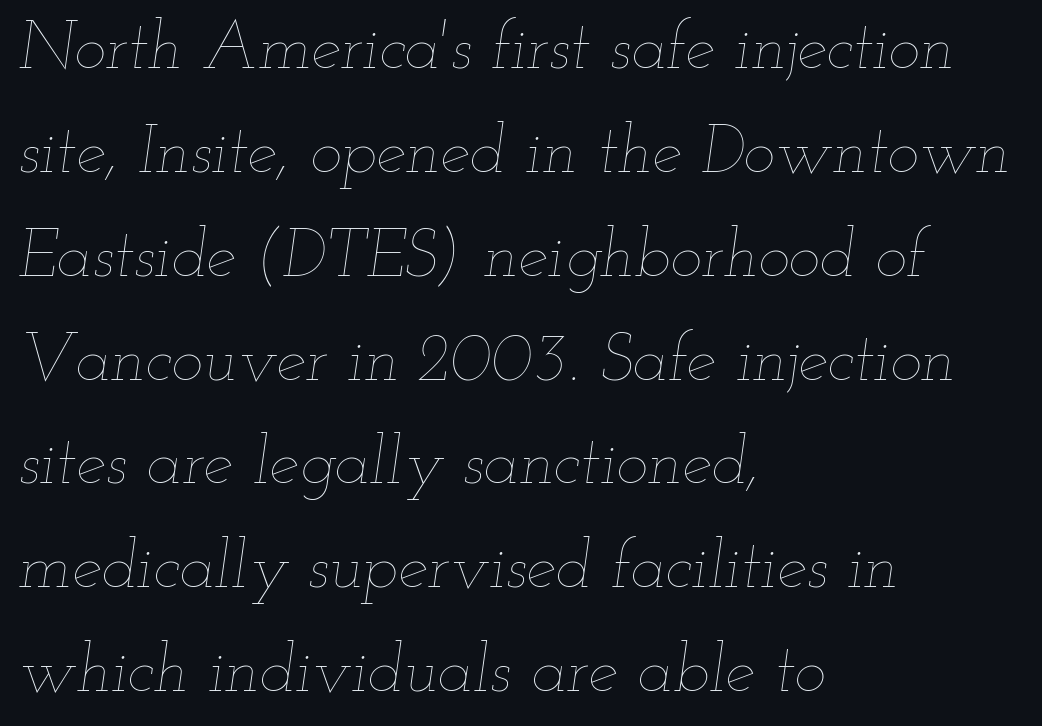
The tracking reads as untouched default to a designer's eye. How would I describe the line gaps? Plain and ordinary. The typesetter chose a ragged-right arrangement here. In terms of posture, this sample is oblique. Spacing verdict: proportional, widths tailored to each character. Letters rest on an invisible, unmarked baseline.
